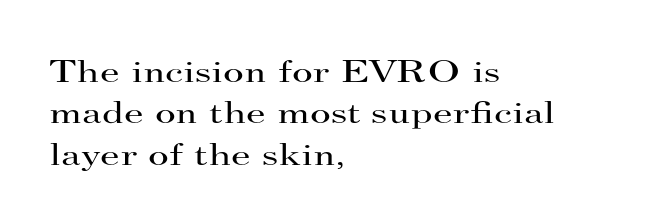
One-word summary of the alignment: left. The font's upright variant was chosen for this text. Serif or sans? Serif — the stroke terminals have little feet. The letters look calm and open, with moderate or lighter stems.
